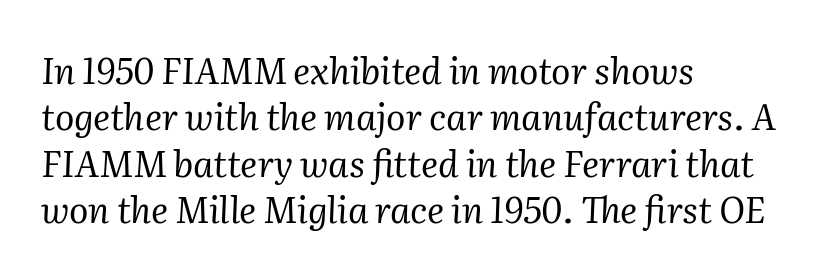
Quick note: italic. Here the designer chose a conventional face with non-uniform glyph widths. Any mark beneath the type? The region is blank. Horizontal alignment here is leftward, the default for most running prose. The rendering uses a moderate line-height, typical for paragraphs.
